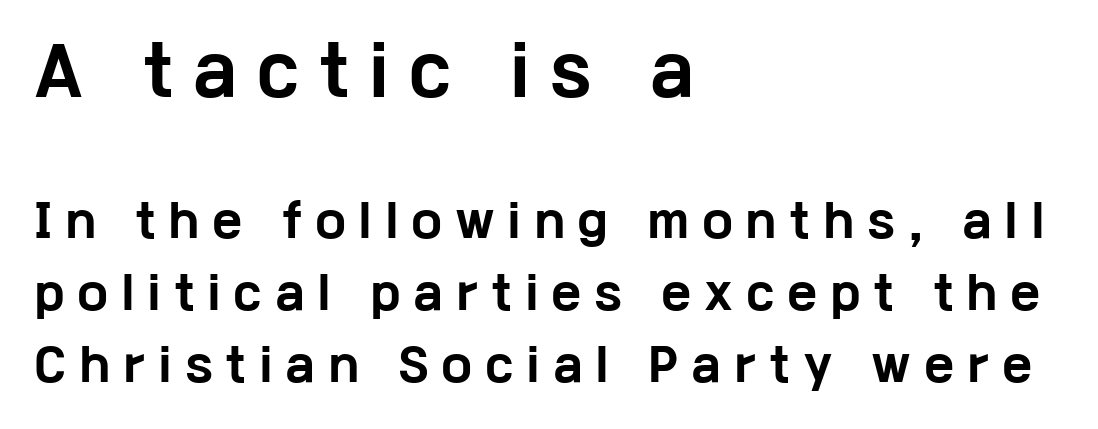
Q: Is the text bold? A: Yes.
Q: Is the text italic (slanted)? A: No, it is upright.
Q: Is the typeface a serif or a sans-serif typeface? A: Sans-serif.
Q: Is the text underlined? A: No.
Q: How is the paragraph aligned? A: Left-aligned.
Q: Is the spacing between letters normal or unusually wide? A: Unusually wide.
Q: Is the spacing between lines tight, normal or loose? A: Normal.
Q: Which block of text is set in a larger size, the first (top) or the second (bottom)? A: The first (top) one.
Q: Width (condensed, normal, or wide)? A: Wide.
Q: Stroke contrast? A: Low.
Q: x-height? A: Medium.
Q: Monospaced? A: No.
